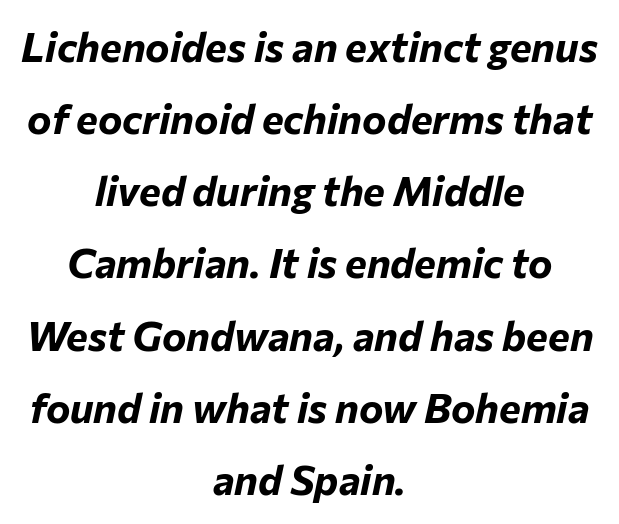
The image shows 41 px bold type, italic (leaning right); set centered, line spacing 1.76x, normal letter spacing, not underlined; low stroke contrast and a medium x-height.
